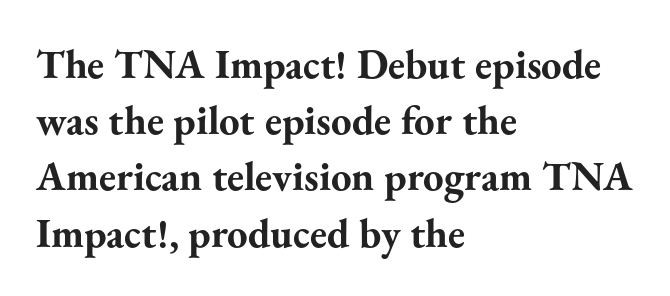
The rag falls on the right side of this text block. The passage shown stacks its lines at a standard gap. These lines are composed in type with serifs. Stroke thickness is high; the sample reads as a true bold. Characters remain perfectly vertical along every line.
